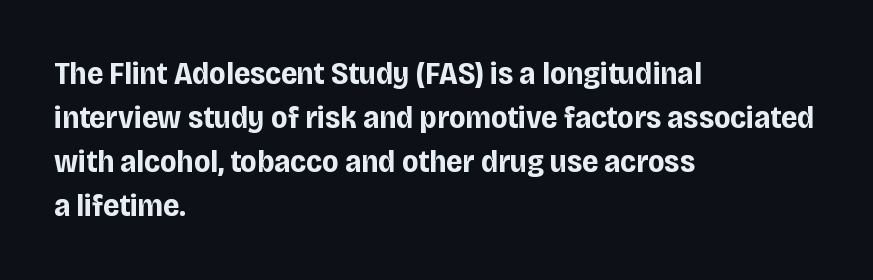
Q: Is the text bold? A: Yes.
Q: Is the text italic (slanted)? A: No, it is upright.
Q: Is the typeface a serif or a sans-serif typeface? A: Sans-serif.
Q: Is the text underlined? A: No.
Q: How is the paragraph aligned? A: Left-aligned.
Q: Is the spacing between letters normal or unusually wide? A: Normal.
Q: Is the spacing between lines tight, normal or loose? A: Normal.
Q: Width (condensed, normal, or wide)? A: Condensed.
Q: Stroke contrast? A: Low.
Q: x-height? A: Large.
Q: Monospaced? A: No.
